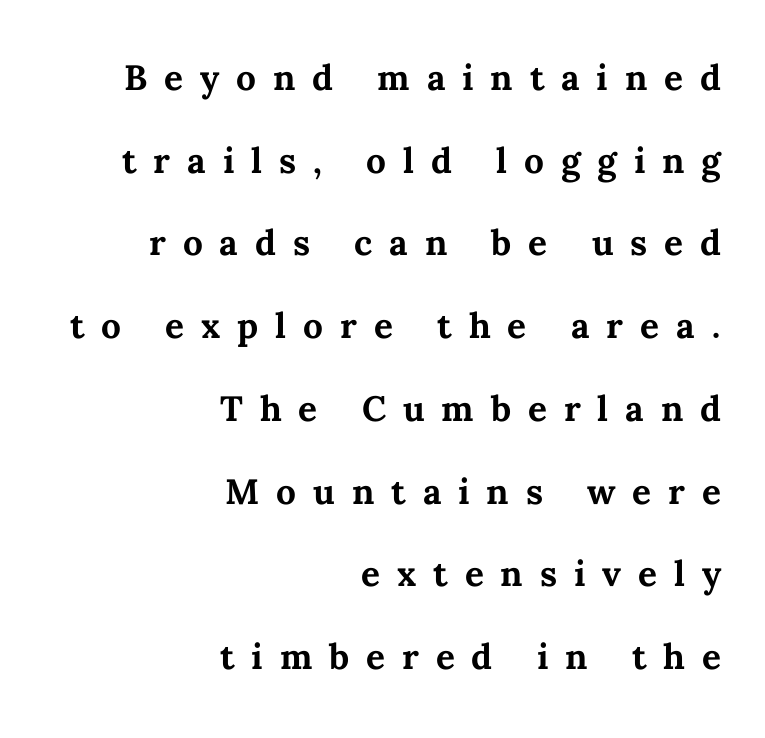
This rendering widens character spacing well past its baseline value. The lines are quadded right. These lines are rendered in a variable-pitch font. Type without underlining.
